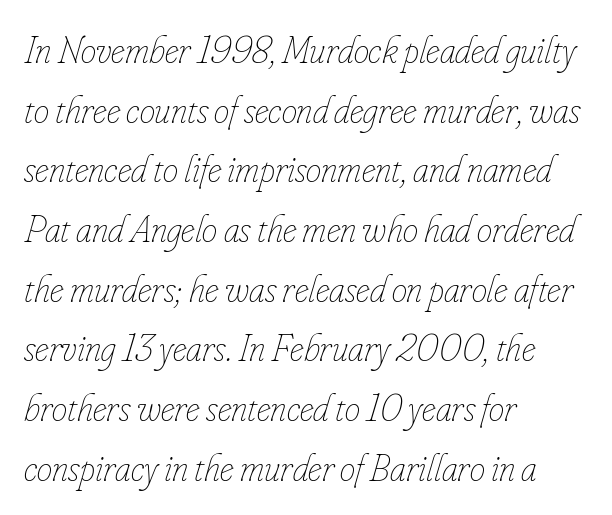
Visually the block forms a straight wall on the left and a jagged coastline on the right. Decoration check: the copy has no underline. There is no visible air inserted between adjacent glyphs. The typesetting does not lean heavy: it is not bold. Regular leading. Proportional: the letters do not fall into vertical columns.
